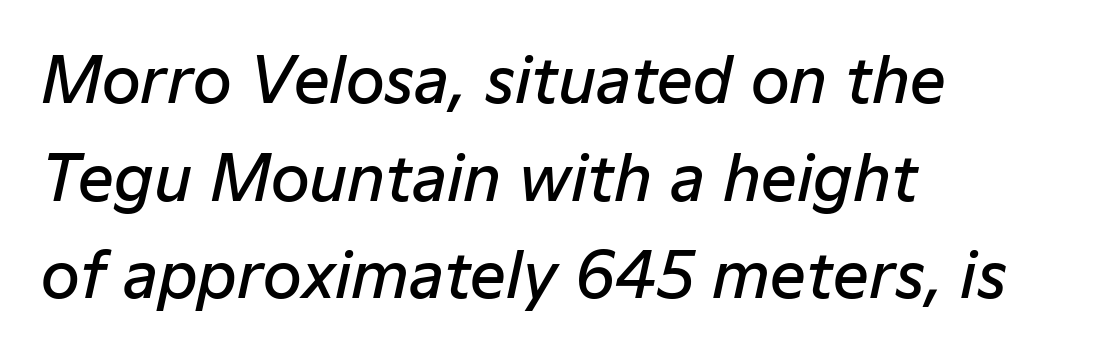
{"italic": "yes", "lean": "right", "slant_degrees": 12, "bold": "semi", "weight": "semibold", "width": "normal", "stroke_contrast": "low", "x_height": "medium", "monospaced": "no", "underline": "no", "align": "left", "line_spacing": "normal", "line_spacing_ratio": 1.55, "letter_spacing": "normal", "letter_spacing_em": 0.0, "glyph_px": 63}
